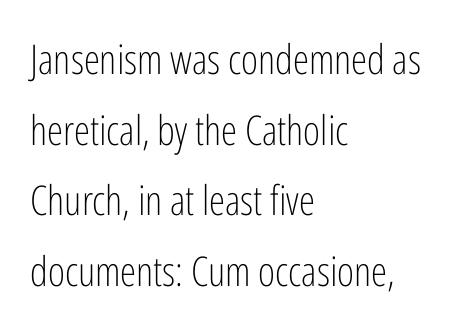
Bare-footed words on every line. Stroke thickness stays within the range of a standard reading face or lighter. What kind of face is this? One without serifs — a sans. Notice how the passage keeps a crisp vertical edge on the left only. Is there any slant? The stems are plumb. Here the designer chose a conventional face with non-uniform glyph widths.
